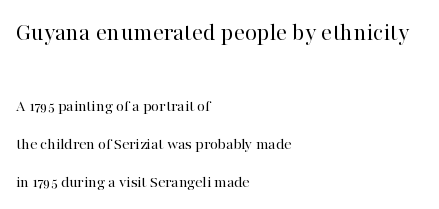
{"italic": "no", "bold": "no", "underline": "no", "align": "left", "line_spacing": "loose", "line_spacing_ratio": 2.23, "letter_spacing": "normal", "letter_spacing_em": 0.0, "larger_block": "first", "size_ratio": 1.53, "glyph_px": 26}
